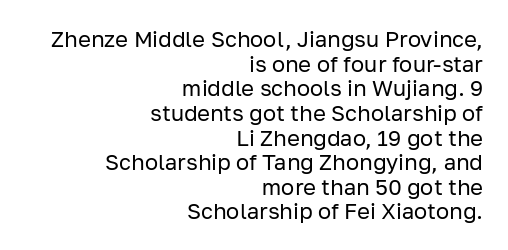
The image shows 22 px text type, upright; set right-aligned, tight line spacing (1.12x), normal letter spacing, not underlined.
